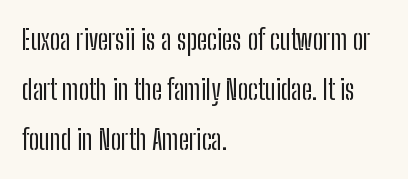
The gaps between neighbouring characters are ordinary and unremarkable. Font category for this specimen: sans-serif. A classic flush-left, rag-right setting is used for this passage. The specimen omits any rule beneath the text block's lines. A typesetter would call this proportional, since set widths differ per character. This is roman type, the default non-slanted kind.
